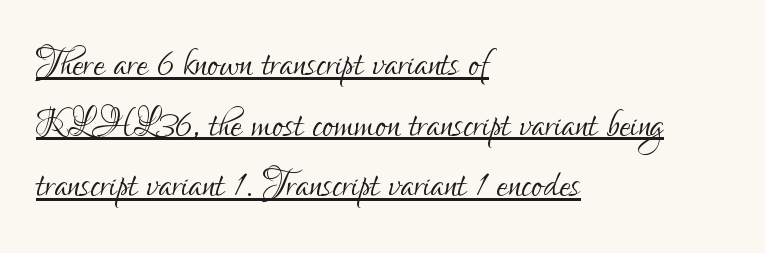
The image shows 51 px light, condensed sans-serif type; set left-aligned, line spacing 1.19x, normal letter spacing, underlined; low stroke contrast and a small x-height.
